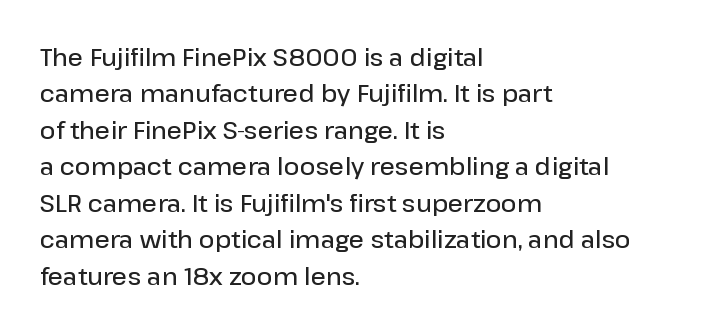
The image shows 24 px text type, upright; set left-aligned, normal line spacing (1.52x), normal letter spacing, not underlined.
